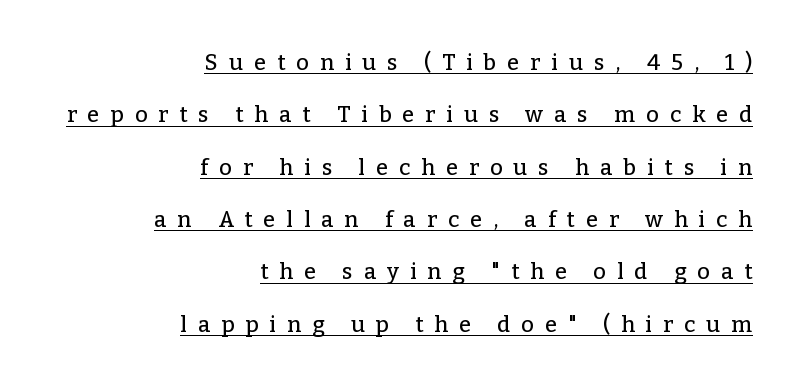
Q: Is the text italic (slanted)? A: No, it is upright.
Q: Is the text underlined? A: Yes.
Q: How is the paragraph aligned? A: Right-aligned.
Q: Is the spacing between letters normal or unusually wide? A: Unusually wide.
Q: Is the spacing between lines tight, normal or loose? A: Loose.
